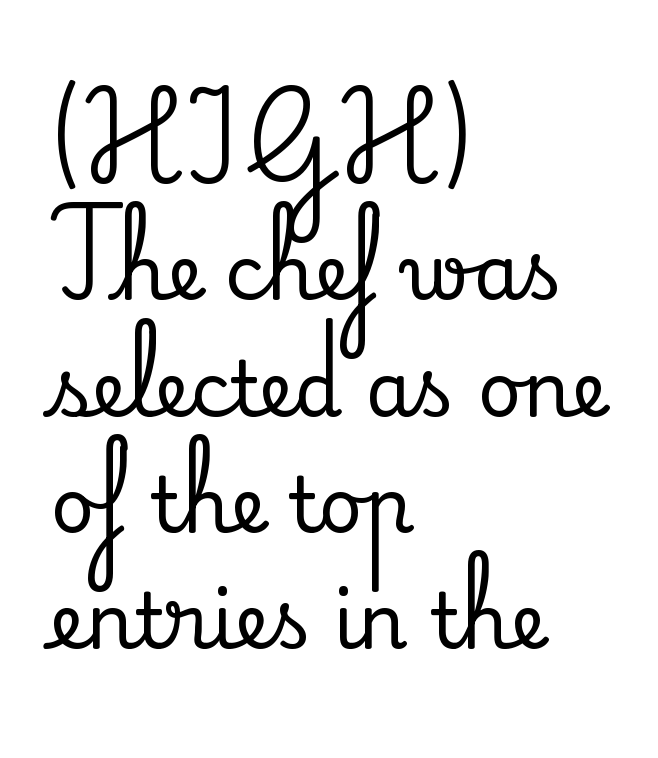
{"serif": "yes", "italic": "no", "width": "normal", "stroke_contrast": "medium", "x_height": "small", "monospaced": "no", "underline": "no", "align": "left", "line_spacing": "normal", "line_spacing_ratio": 1.53, "letter_spacing": "normal", "letter_spacing_em": 0.0, "glyph_px": 76}
